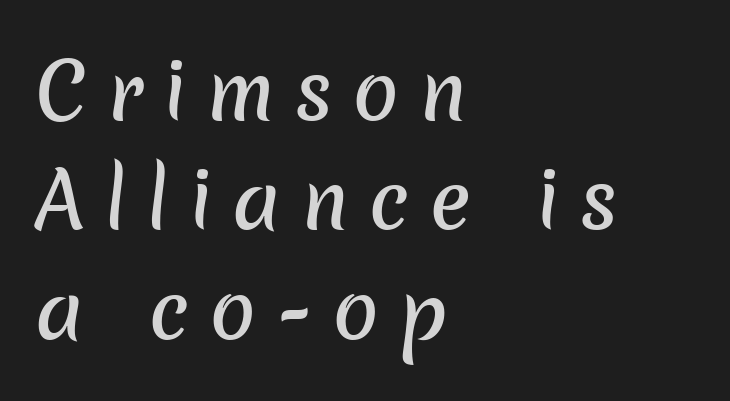
{"serif": "no", "width": "normal", "stroke_contrast": "low", "x_height": "medium", "monospaced": "no", "underline": "no", "align": "left", "line_spacing": "normal", "line_spacing_ratio": 1.42, "letter_spacing": "wide", "letter_spacing_em": 0.25, "glyph_px": 77}
